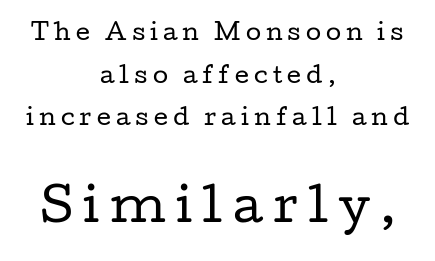
The image shows 45 px regular-weight, wide serif type, upright; set centered, loose line spacing (1.94x), unusually wide letter spacing (+0.23 em), not underlined; the second (bottom) block is 2.05x larger; low stroke contrast and a medium x-height.
